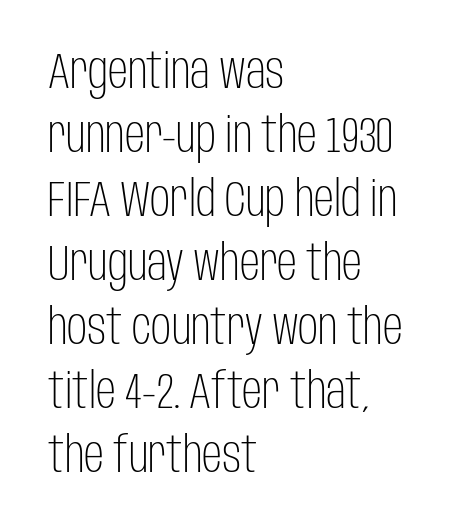
Q: Is the text bold? A: No.
Q: Is the text italic (slanted)? A: No, it is upright.
Q: Is the typeface a serif or a sans-serif typeface? A: Sans-serif.
Q: Is the text underlined? A: No.
Q: How is the paragraph aligned? A: Left-aligned.
Q: Is the spacing between letters normal or unusually wide? A: Normal.
Q: Is the spacing between lines tight, normal or loose? A: Normal.
Q: Width (condensed, normal, or wide)? A: Condensed.
Q: Stroke contrast? A: Low.
Q: x-height? A: Large.
Q: Monospaced? A: No.
